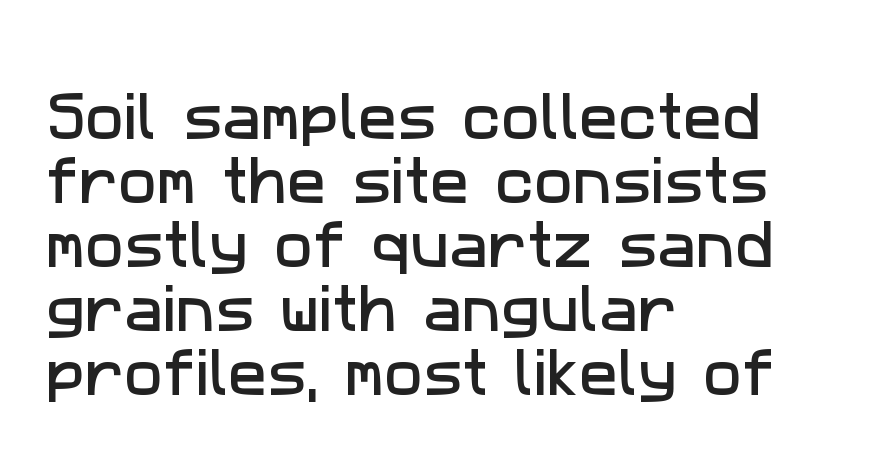
{"serif": "no", "width": "normal", "stroke_contrast": "low", "x_height": "medium", "monospaced": "no", "underline": "no", "align": "left", "line_spacing_ratio": 1.23, "letter_spacing": "normal", "letter_spacing_em": 0.0, "glyph_px": 52}
